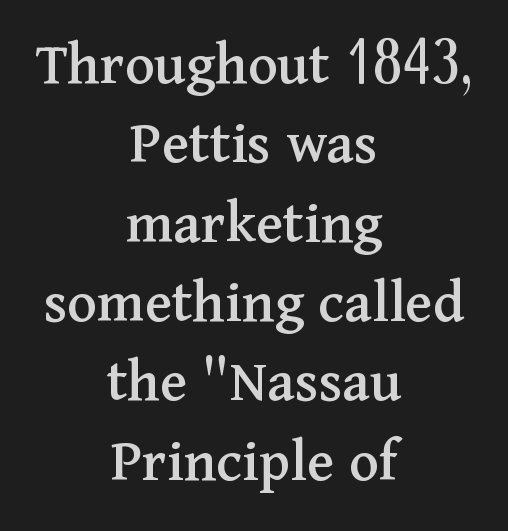
This sample has the flowing, uneven cadence of proportional lettering. No extra tracking has been applied to these lines. Every stem runs plumb, perpendicular to the baseline. What kind of face is this? One with serifs. This block has exactly the height ordinary leading produces. The space beneath each line is pristine and unruled.
